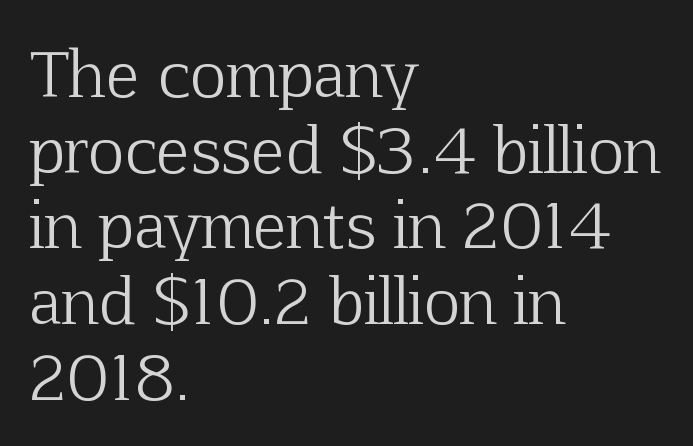
Stem width sits at or under what a default text font uses. This is serif lettering, the kind often seen in printed books. Do the characters align in a grid? No, the font is proportional. Only glyphs here, with clear space below each row.
